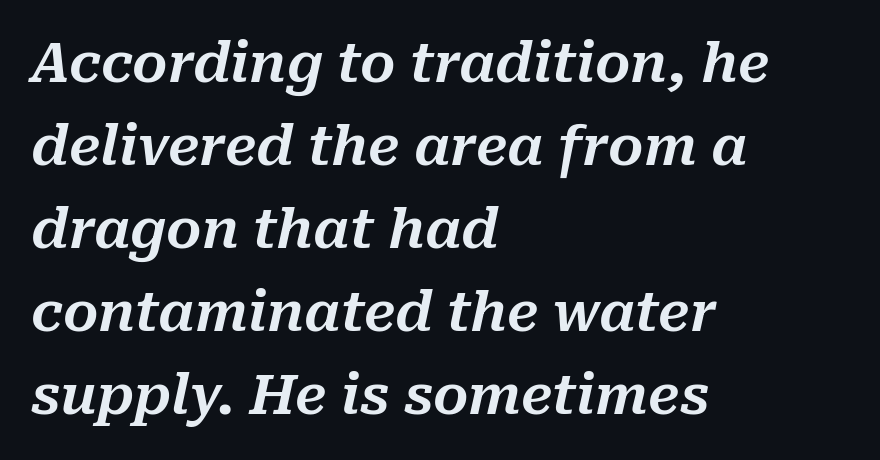
{"italic": "yes", "lean": "right", "slant_degrees": 10, "width": "normal", "stroke_contrast": "medium", "x_height": "medium", "monospaced": "no", "underline": "no", "align": "left", "line_spacing": "normal", "line_spacing_ratio": 1.51, "letter_spacing": "normal", "letter_spacing_em": 0.0, "glyph_px": 55}
